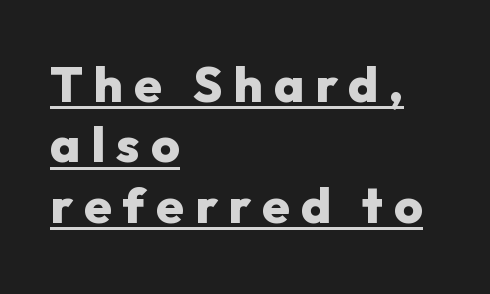
If you drew a ruler down the left edge, every line would touch it. Varying glyph widths throughout — classic text-font behaviour. Typesetter's note: full bold, strokes at maximum text heaviness. Check the space under the baseline: a stroke is drawn there. The type is letterspaced generously, with wide tracking.
